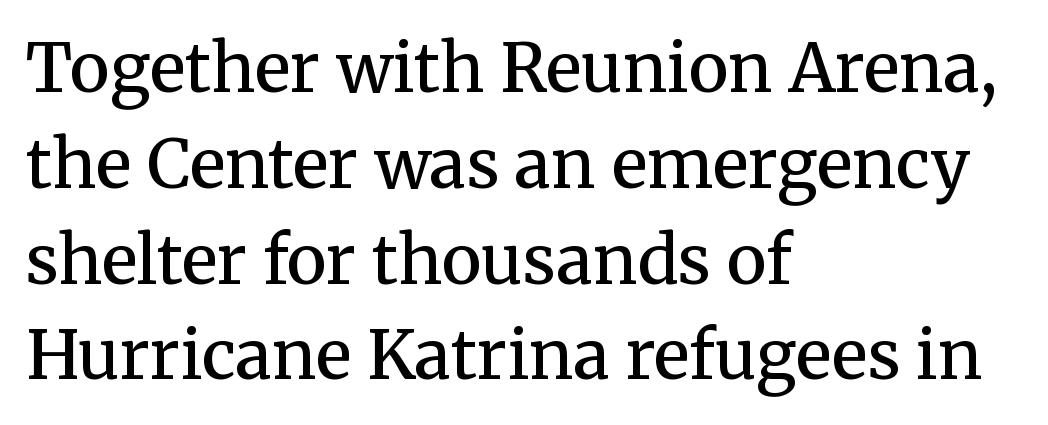
Q: Is the text bold? A: Semi-bold.
Q: Is the text italic (slanted)? A: No, it is upright.
Q: Is the typeface a serif or a sans-serif typeface? A: Serif.
Q: Is the text underlined? A: No.
Q: How is the paragraph aligned? A: Left-aligned.
Q: Is the spacing between letters normal or unusually wide? A: Normal.
Q: Is the spacing between lines tight, normal or loose? A: Normal.
Q: Width (condensed, normal, or wide)? A: Normal.
Q: Stroke contrast? A: Medium.
Q: x-height? A: Medium.
Q: Monospaced? A: No.
